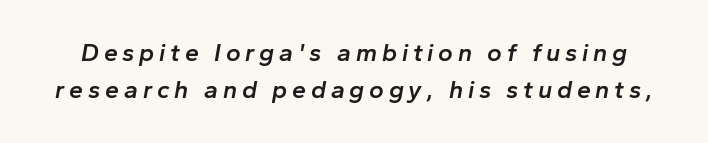
The image shows 25 px text type, italic (leaning right); set normal line spacing (1.49x), not underlined.
